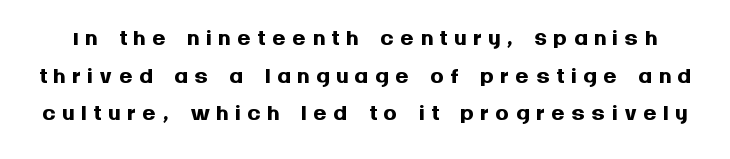
{"serif": "no", "italic": "no", "bold": "yes", "weight": "semibold", "width": "normal", "stroke_contrast": "medium", "x_height": "large", "monospaced": "no", "underline": "no", "line_spacing": "tight", "line_spacing_ratio": 1.11, "glyph_px": 34}
